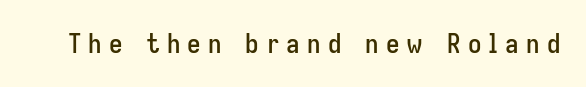
Underline: absent. Each word looks stretched out because of the extra space between its letters. Tall strokes in this sample are plumb rather than angled.
